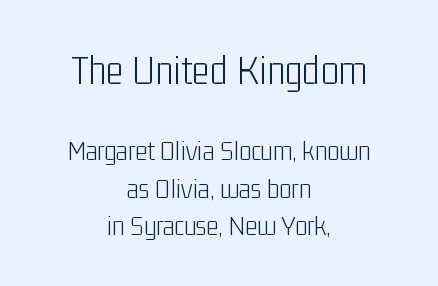
Q: Is the text bold? A: No.
Q: Is the text italic (slanted)? A: No, it is upright.
Q: Is the typeface a serif or a sans-serif typeface? A: Sans-serif.
Q: Is the text underlined? A: No.
Q: How is the paragraph aligned? A: Centered.
Q: Is the spacing between letters normal or unusually wide? A: Normal.
Q: Is the spacing between lines tight, normal or loose? A: Normal.
Q: Which block of text is set in a larger size, the first (top) or the second (bottom)? A: The first (top) one.
Q: Width (condensed, normal, or wide)? A: Condensed.
Q: Stroke contrast? A: Low.
Q: x-height? A: Medium.
Q: Monospaced? A: No.
